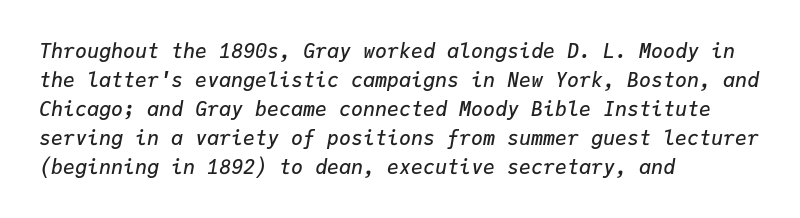
{"italic": "yes", "lean": "right", "slant_degrees": 9, "bold": "semi", "underline": "no", "align": "left", "line_spacing": "normal", "line_spacing_ratio": 1.45, "letter_spacing": "normal", "letter_spacing_em": 0.0, "glyph_px": 20}
